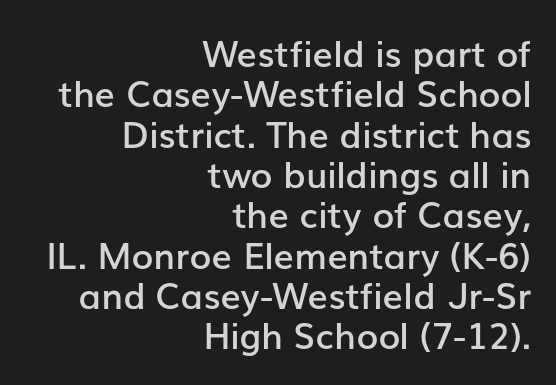
Each letter's strokes conclude bluntly, with no projecting serifs. A semibold gives these letters moderate extra thickness, short of bold. Each letter keeps its own natural width here, so spacing adapts to shape. The passage shown has conventional tracking throughout. Interline gaps are noticeably narrow in this sample. Italic? Not at all — the glyphs are vertical.
